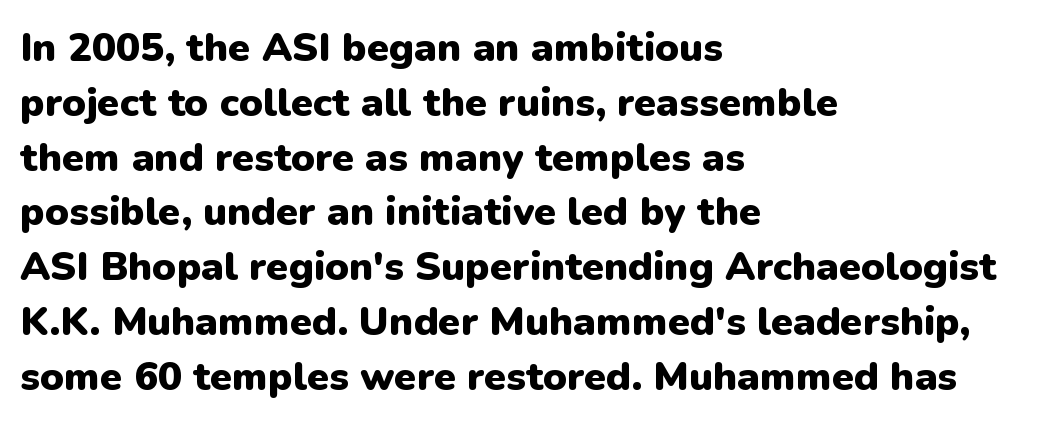
{"serif": "no", "italic": "no", "bold": "yes", "weight": "heavy", "width": "normal", "stroke_contrast": "low", "x_height": "medium", "monospaced": "no", "underline": "no", "align": "left", "line_spacing": "normal", "line_spacing_ratio": 1.37, "letter_spacing": "normal", "letter_spacing_em": 0.0, "glyph_px": 40}
